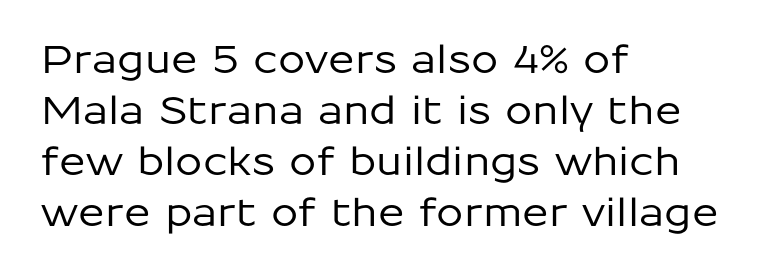
Look at the tracking — it's just the regular setting, nothing added. Line starts are locked; line ends wander. The passage shown is typeset with a sans-serif family. Words float on clear page, feet unadorned. Each letter keeps its own natural width here, so spacing adapts to shape.
